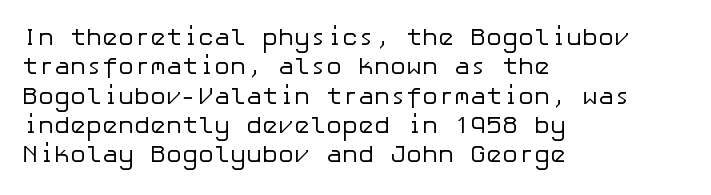
{"italic": "no", "bold": "no", "underline": "no", "align": "left", "line_spacing_ratio": 1.22, "letter_spacing": "normal", "letter_spacing_em": 0.0, "glyph_px": 24}
